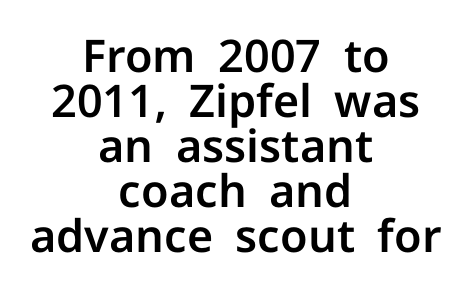
Q: Is the text italic (slanted)? A: No, it is upright.
Q: Is the typeface a serif or a sans-serif typeface? A: Sans-serif.
Q: Is the text underlined? A: No.
Q: How is the paragraph aligned? A: Centered.
Q: Is the spacing between letters normal or unusually wide? A: Normal.
Q: Is the spacing between lines tight, normal or loose? A: Tight.
Q: Width (condensed, normal, or wide)? A: Normal.
Q: Stroke contrast? A: Low.
Q: x-height? A: Medium.
Q: Monospaced? A: No.
